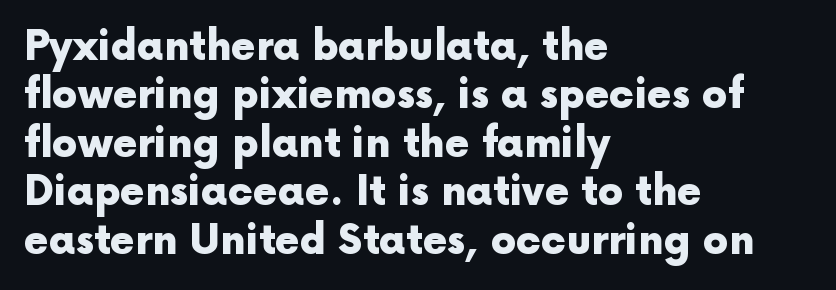
Check the space under the baseline: it is left empty. Italic? Not at all — the glyphs are vertical. This rendering employs a face without finishing strokes, i.e., a sans-serif. The line texture is even and compact thanks to regular tracking. In CSS terms this would be text-align: left.
